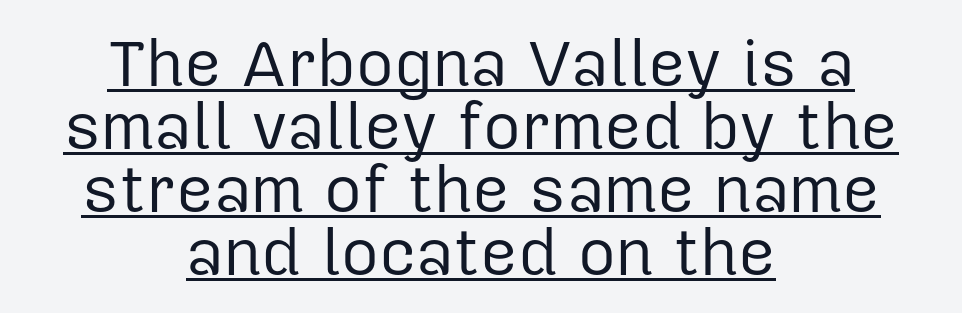
{"serif": "no", "italic": "no", "bold": "no", "weight": "regular", "width": "normal", "stroke_contrast": "low", "x_height": "medium", "monospaced": "no", "underline": "yes", "align": "center", "line_spacing": "tight", "line_spacing_ratio": 0.97, "letter_spacing": "normal", "letter_spacing_em": 0.0, "glyph_px": 65}
